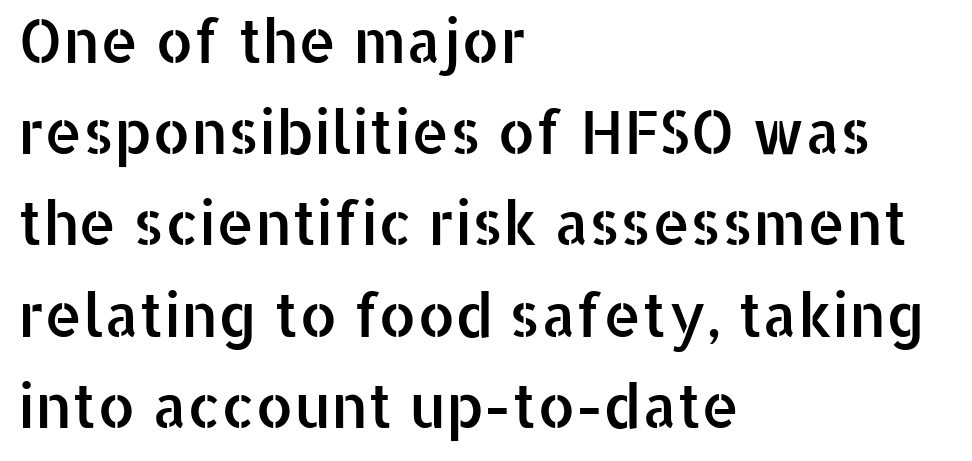
Nobody touched the tracking dial on this one. Unlike italic type, these characters show no tilt at all. Does the type have serifs? No, each stem ends abruptly. Note the varied advance widths — an 'i' is clearly narrower than an 'm'. This sample is left-justified, so line endings fall wherever the words run out.
